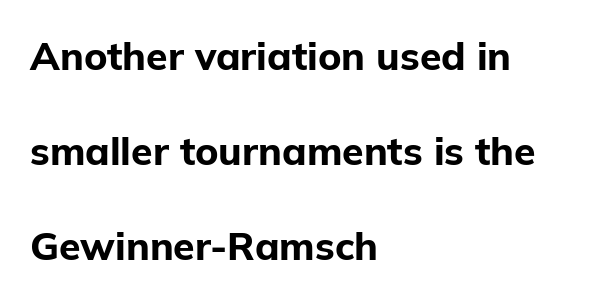
The image shows 39 px bold sans-serif type, upright; set left-aligned, loose line spacing (2.44x), normal letter spacing, not underlined; low stroke contrast and a medium x-height.
